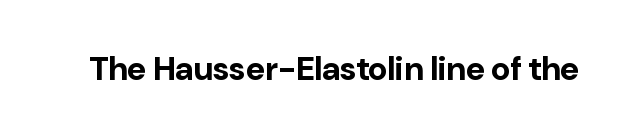
Q: Is the text bold? A: Yes.
Q: Is the text italic (slanted)? A: No, it is upright.
Q: Is the typeface a serif or a sans-serif typeface? A: Sans-serif.
Q: Is the text underlined? A: No.
Q: Is the spacing between letters normal or unusually wide? A: Normal.
Q: Width (condensed, normal, or wide)? A: Normal.
Q: Stroke contrast? A: Low.
Q: x-height? A: Medium.
Q: Monospaced? A: No.
